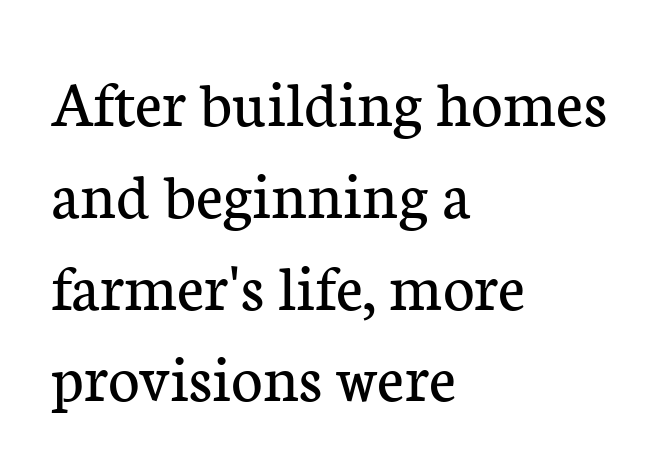
The image shows 68 px regular-weight serif type, upright; set left-aligned, normal line spacing (1.35x), normal letter spacing, not underlined; low stroke contrast and a medium x-height.
